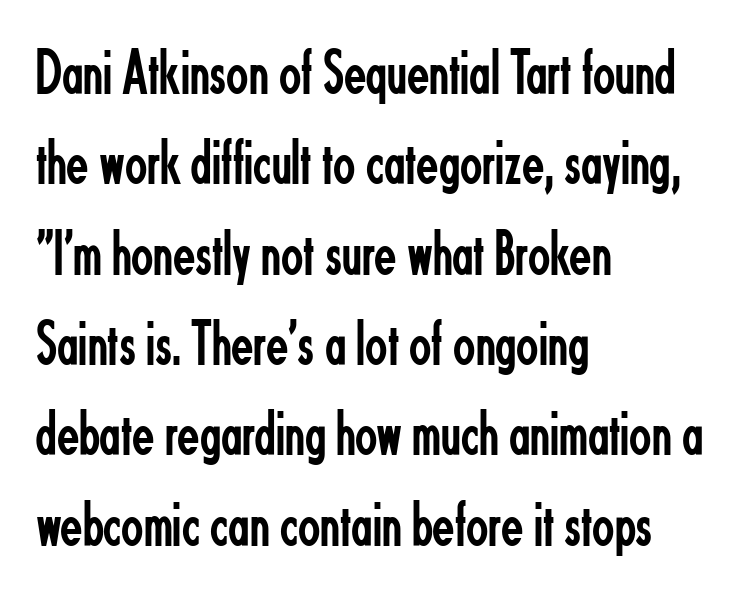
The image shows 65 px regular-weight, condensed sans-serif type, upright; set left-aligned, normal line spacing (1.39x), normal letter spacing, not underlined; low stroke contrast and a small x-height.
